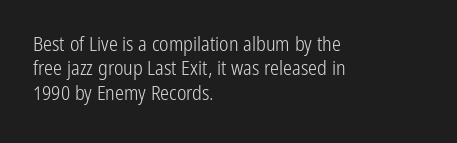
{"italic": "no", "bold": "no", "underline": "no", "align": "left", "line_spacing_ratio": 1.22, "letter_spacing": "normal", "letter_spacing_em": 0.0, "glyph_px": 20}
